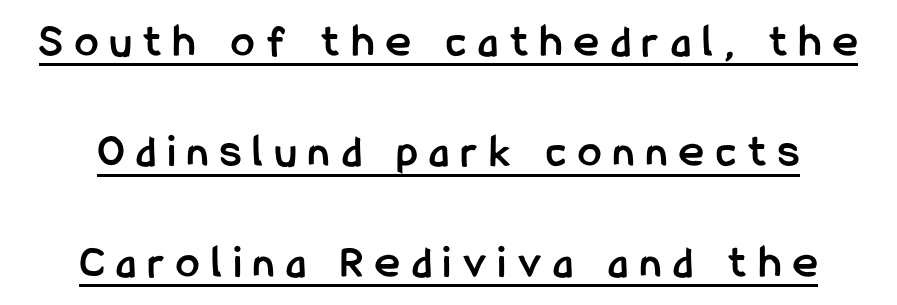
A typesetter would call this proportional, since set widths differ per character. Glance below the letters and you will spot a drawn line. The leading is generous, giving the passage an open texture. Someone cranked the tracking dial way up on this one. In terms of posture, this sample is upright. Every letter is thick-stroked: bold, no question.
